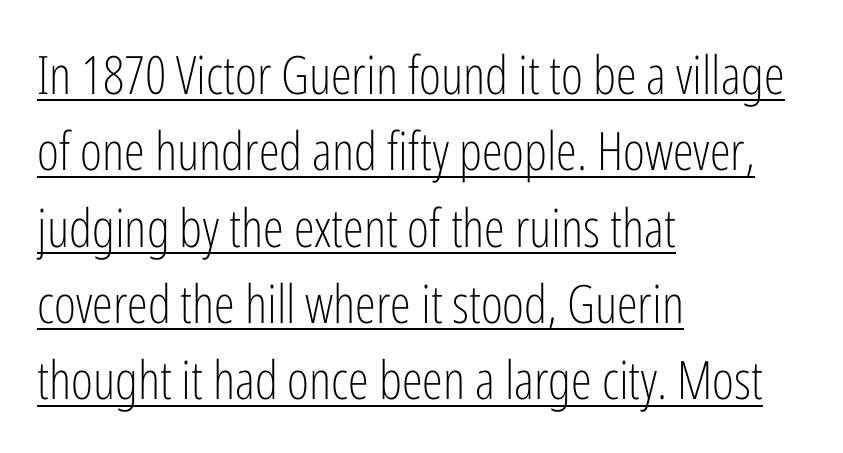
The type is set solid horizontally, with unmodified tracking. The cut favours lightness, reaching ordinary text weight at its darkest. Compared with typical paragraphs, the rows here are spaced about the same. The type sits square on the baseline with zero lean.
